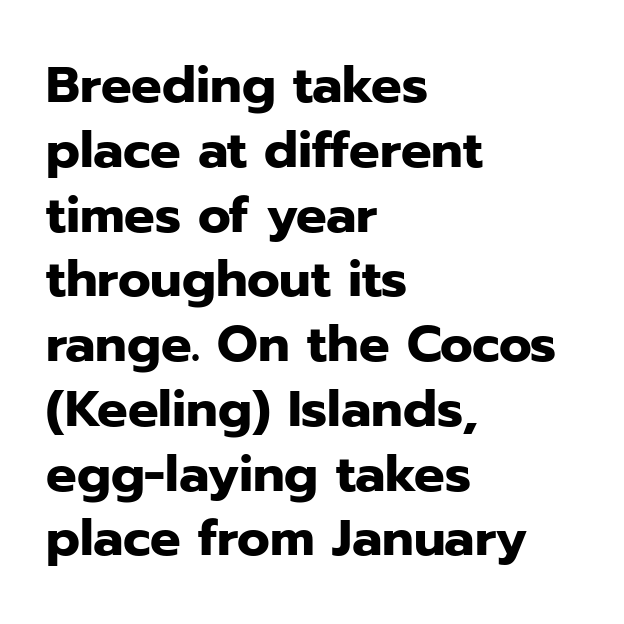
{"serif": "no", "italic": "no", "bold": "yes", "weight": "heavy", "width": "normal", "stroke_contrast": "low", "x_height": "medium", "monospaced": "no", "underline": "no", "align": "left", "line_spacing": "normal", "line_spacing_ratio": 1.27, "letter_spacing": "normal", "letter_spacing_em": 0.0, "glyph_px": 51}
